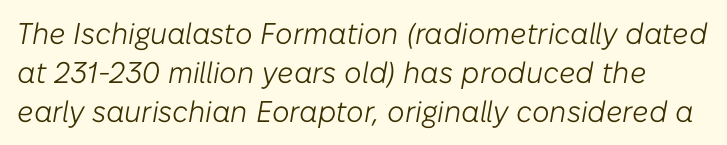
{"italic": "yes", "lean": "right", "slant_degrees": 10, "bold": "no", "weight": "light", "width": "normal", "stroke_contrast": "low", "x_height": "medium", "monospaced": "no", "underline": "no", "line_spacing": "normal", "line_spacing_ratio": 1.3, "letter_spacing": "normal", "letter_spacing_em": 0.0, "glyph_px": 30}
